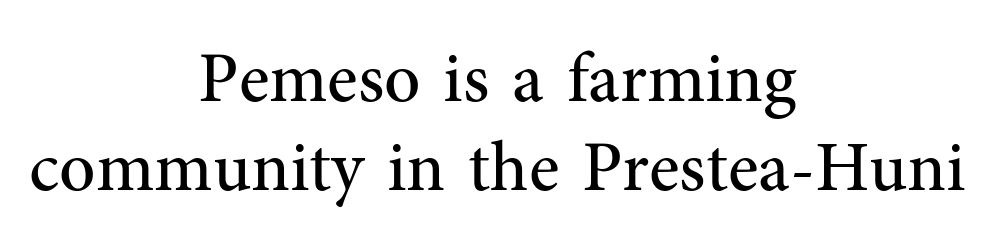
{"serif": "yes", "italic": "no", "bold": "no", "weight": "regular", "width": "normal", "stroke_contrast": "medium", "x_height": "medium", "monospaced": "no", "underline": "no", "align": "center", "line_spacing": "normal", "line_spacing_ratio": 1.26, "letter_spacing": "normal", "letter_spacing_em": 0.0, "glyph_px": 71}
